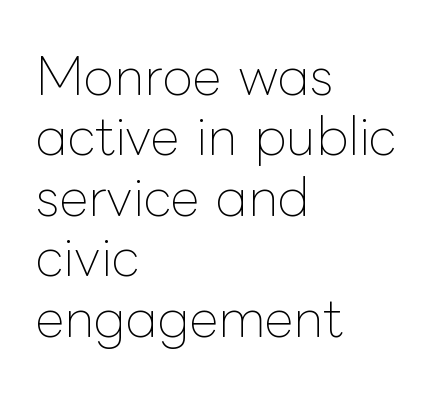
{"italic": "no", "bold": "no", "weight": "thin", "width": "normal", "stroke_contrast": "low", "x_height": "medium", "monospaced": "no", "underline": "no", "align": "left", "line_spacing_ratio": 1.21, "letter_spacing": "normal", "letter_spacing_em": 0.0, "glyph_px": 50}
